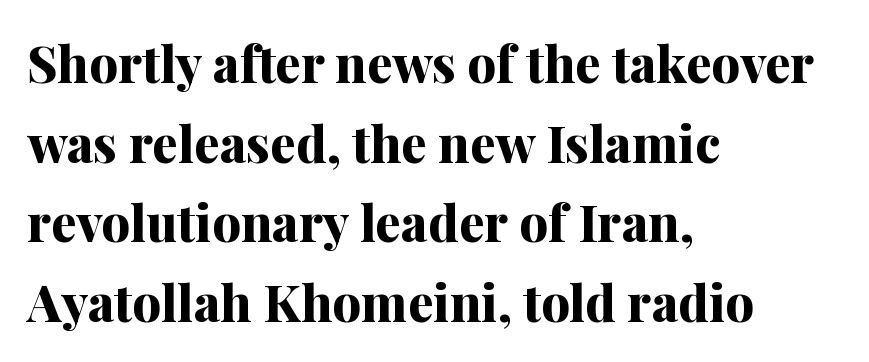
The image shows 51 px bold serif type, upright; set left-aligned, normal line spacing (1.56x), normal letter spacing, not underlined; medium stroke contrast and a medium x-height.
